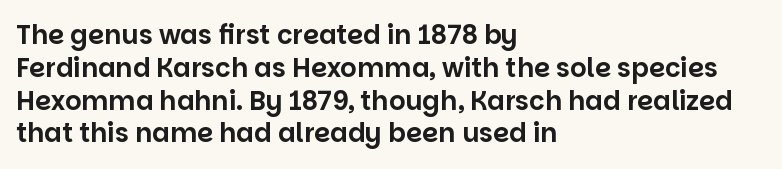
{"italic": "no", "underline": "no", "align": "left", "line_spacing": "normal", "line_spacing_ratio": 1.26, "letter_spacing": "normal", "letter_spacing_em": 0.0, "glyph_px": 26}
